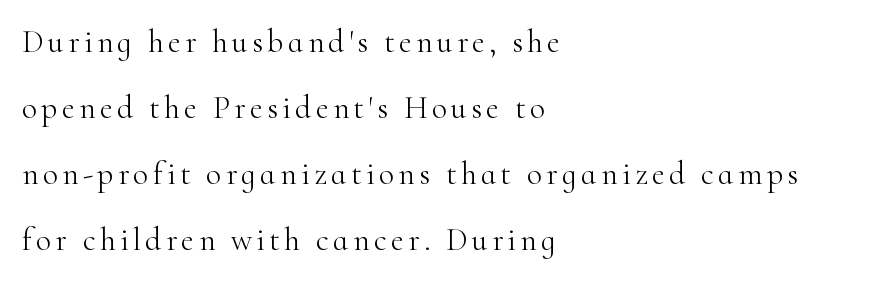
The block of text is sparse from top to bottom, with ample space between rows. Bare-footed words on every line. Character widths vary here, with narrow letters taking less room than wide ones. Reading down the block, your eye returns to a fixed left position each line. The specimen reads as upright at a glance.
